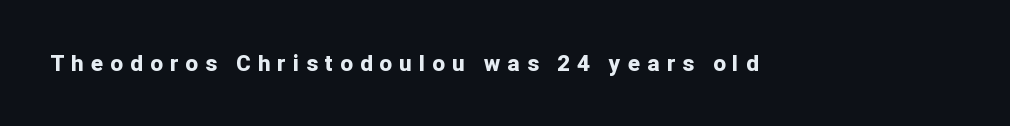
Short note: letters widely spaced. Check under the words: just untouched page. If you drew a line through each stem, it would be perfectly vertical. The passage shown is emphatically bold.
